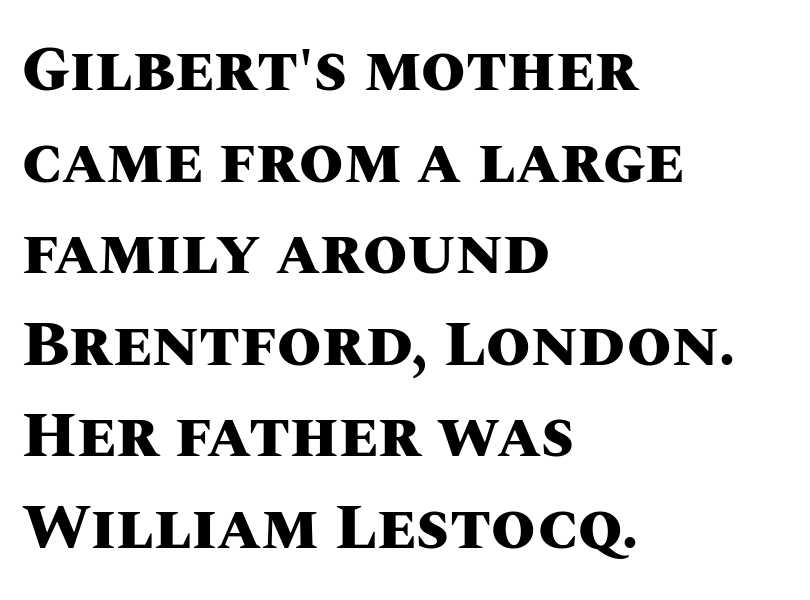
Layout note: lines flush left. Ascenders rise straight up at ninety degrees. Every letter is thick-stroked: bold, no question. What's the leading like? Ordinary, nothing unusual. No word sits above an underline. The rendering uses natural spacing where letterforms have individual widths.
